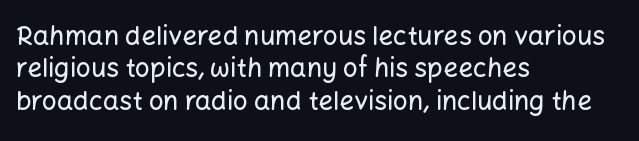
Q: Is the text italic (slanted)? A: No, it is upright.
Q: Is the text underlined? A: No.
Q: How is the paragraph aligned? A: Left-aligned.
Q: Is the spacing between letters normal or unusually wide? A: Normal.
Q: Is the spacing between lines tight, normal or loose? A: Normal.
